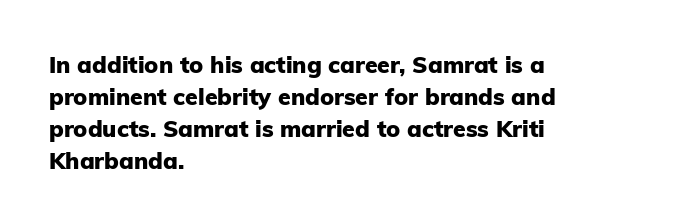
Q: Is the text bold? A: Yes.
Q: Is the text italic (slanted)? A: No, it is upright.
Q: Is the text underlined? A: No.
Q: How is the paragraph aligned? A: Left-aligned.
Q: Is the spacing between letters normal or unusually wide? A: Normal.
Q: Is the spacing between lines tight, normal or loose? A: Normal.
